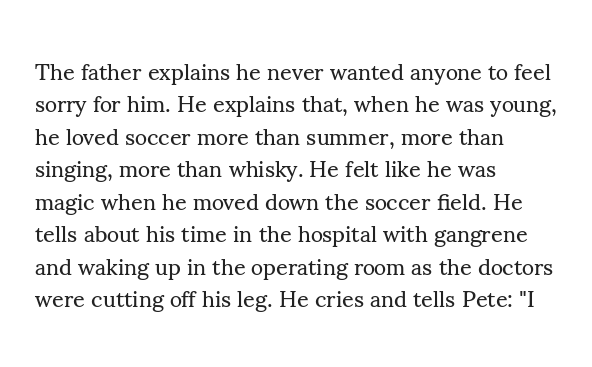
The image shows 23 px text type, upright; set left-aligned, normal line spacing (1.41x), normal letter spacing, not underlined.
